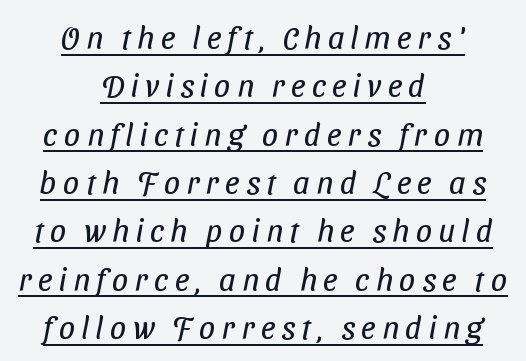
The image shows 32 px regular-weight, condensed sans-serif type; set centered, normal line spacing (1.51x), unusually wide letter spacing (+0.2 em), underlined; low stroke contrast and a medium x-height.
